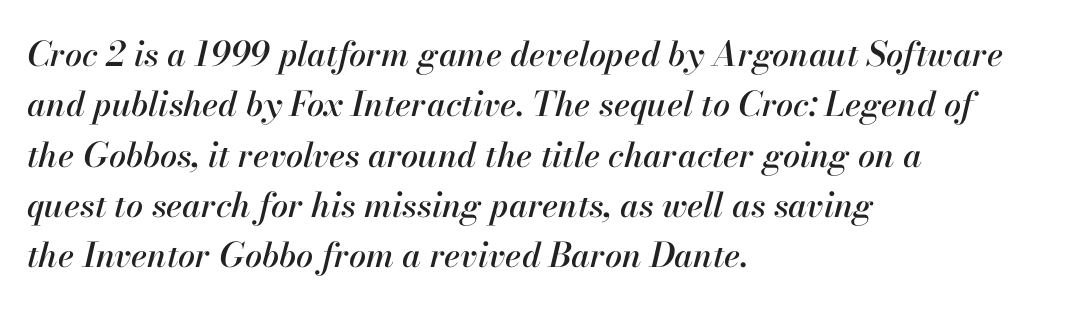
Notice how the passage keeps a crisp vertical edge on the left only. What stands out about the letter spacing? Nothing — it is the standard amount. The letters are slanted; this is an italic face. Decoration check: the copy has no underline.
